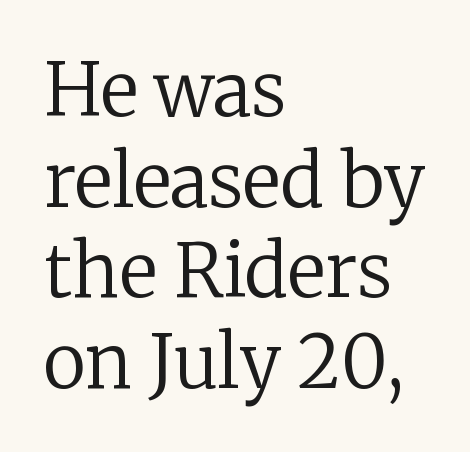
The image shows 73 px regular-weight serif type, upright; set left-aligned, line spacing 1.24x, normal letter spacing, not underlined; low stroke contrast and a medium x-height.
